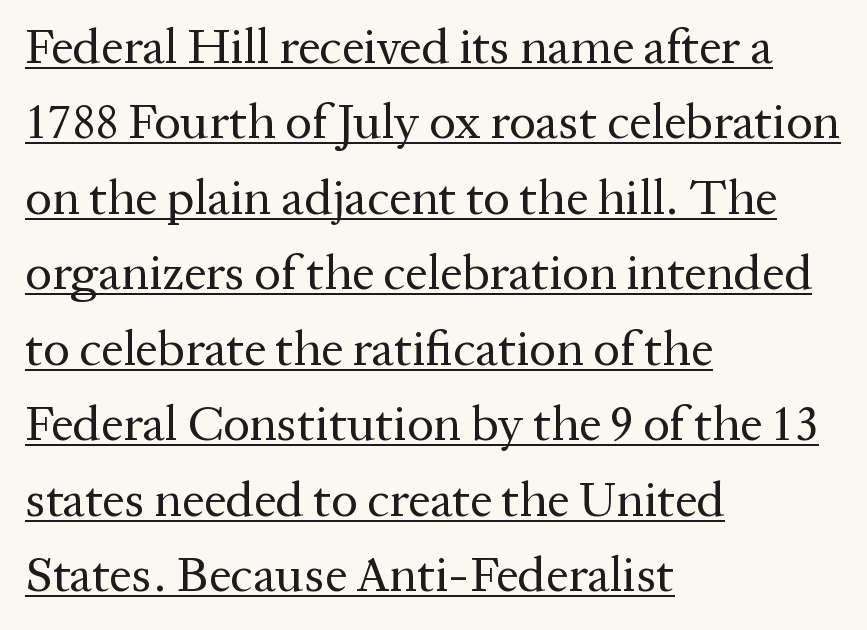
{"serif": "yes", "italic": "no", "bold": "no", "weight": "regular", "width": "normal", "stroke_contrast": "medium", "x_height": "medium", "monospaced": "no", "underline": "yes", "align": "left", "line_spacing": "normal", "line_spacing_ratio": 1.51, "letter_spacing": "normal", "letter_spacing_em": 0.0, "glyph_px": 50}
